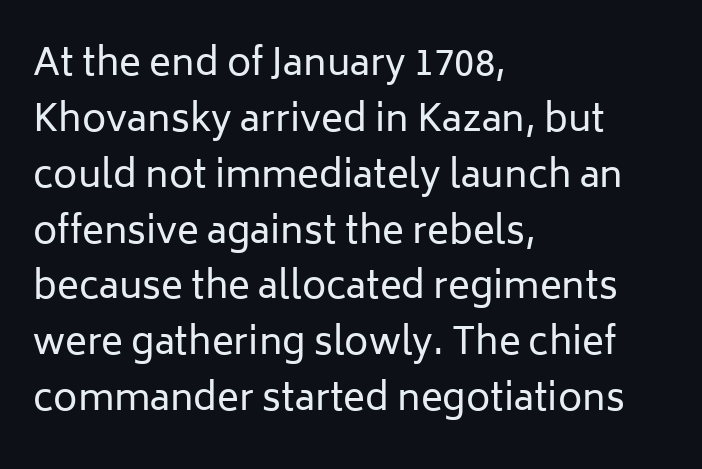
Q: Is the text bold? A: No.
Q: Is the text italic (slanted)? A: No, it is upright.
Q: Is the typeface a serif or a sans-serif typeface? A: Sans-serif.
Q: Is the text underlined? A: No.
Q: How is the paragraph aligned? A: Left-aligned.
Q: Is the spacing between letters normal or unusually wide? A: Normal.
Q: Is the spacing between lines tight, normal or loose? A: Normal.
Q: Width (condensed, normal, or wide)? A: Normal.
Q: Stroke contrast? A: Low.
Q: x-height? A: Medium.
Q: Monospaced? A: No.
